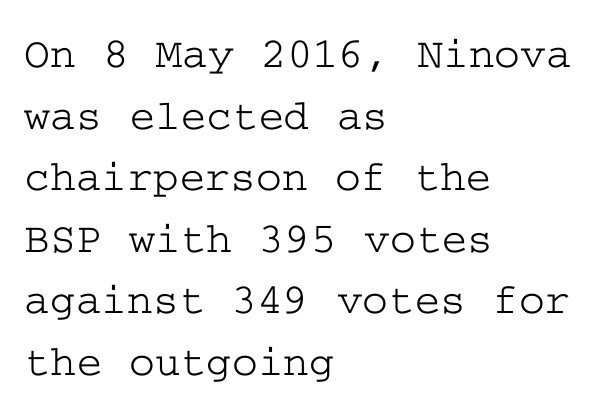
The image shows 44 px wide serif type, upright; set left-aligned, normal line spacing (1.4x), normal letter spacing, not underlined; low stroke contrast and a medium x-height.
